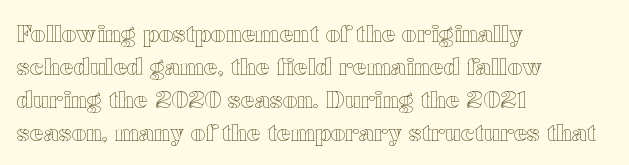
The image shows 23 px text type, upright; set left-aligned, normal line spacing (1.43x), normal letter spacing, not underlined.
